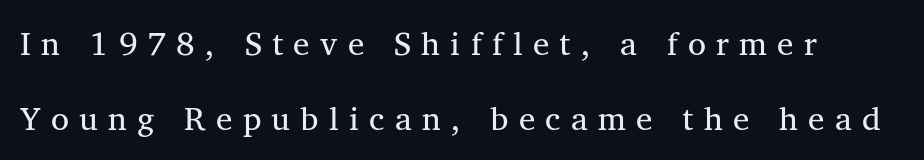
Q: Is the text bold? A: No.
Q: Is the text italic (slanted)? A: No, it is upright.
Q: Is the typeface a serif or a sans-serif typeface? A: Serif.
Q: Is the text underlined? A: No.
Q: Is the spacing between letters normal or unusually wide? A: Unusually wide.
Q: Is the spacing between lines tight, normal or loose? A: Loose.
Q: Width (condensed, normal, or wide)? A: Normal.
Q: Stroke contrast? A: Medium.
Q: x-height? A: Medium.
Q: Monospaced? A: No.
